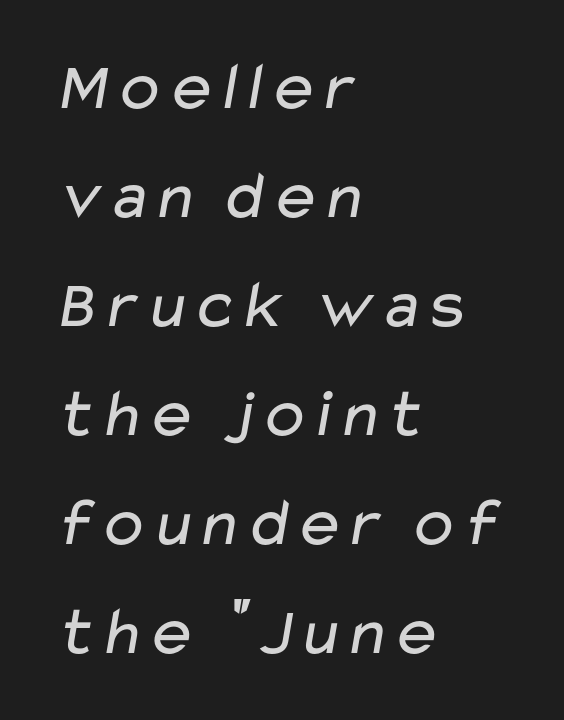
{"serif": "no", "bold": "no", "weight": "regular", "width": "wide", "stroke_contrast": "low", "x_height": "medium", "monospaced": "no", "underline": "no", "align": "left", "line_spacing": "normal", "line_spacing_ratio": 1.58, "letter_spacing": "normal", "letter_spacing_em": 0.0, "glyph_px": 69}
